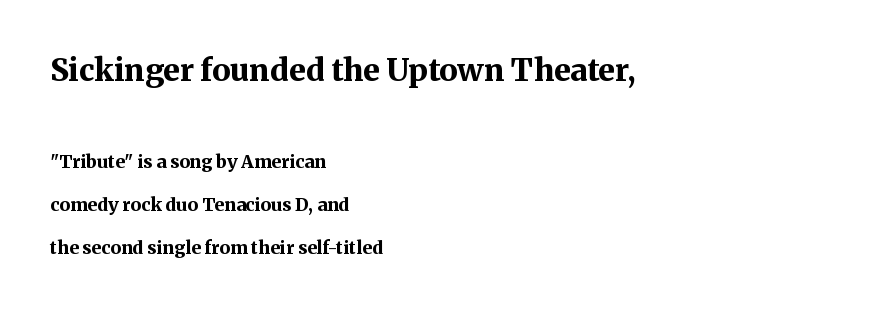
Q: Is the text bold? A: Yes.
Q: Is the text italic (slanted)? A: No, it is upright.
Q: Is the typeface a serif or a sans-serif typeface? A: Serif.
Q: Is the text underlined? A: No.
Q: How is the paragraph aligned? A: Left-aligned.
Q: Is the spacing between letters normal or unusually wide? A: Normal.
Q: Is the spacing between lines tight, normal or loose? A: Loose.
Q: Which block of text is set in a larger size, the first (top) or the second (bottom)? A: The first (top) one.
Q: Width (condensed, normal, or wide)? A: Normal.
Q: Stroke contrast? A: Medium.
Q: x-height? A: Medium.
Q: Monospaced? A: No.
